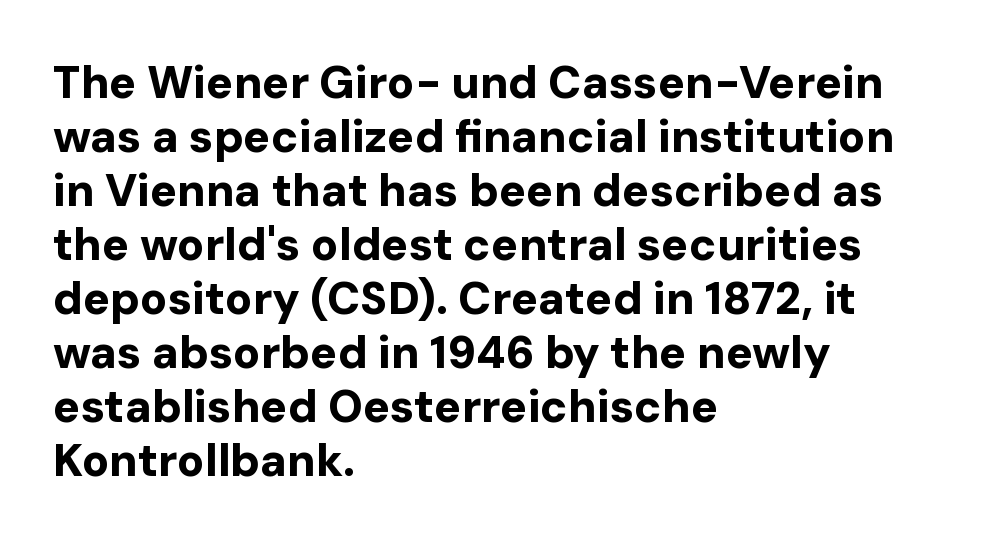
The image shows 45 px bold sans-serif type, upright; set left-aligned, line spacing 1.2x, normal letter spacing, not underlined; low stroke contrast and a medium x-height.
